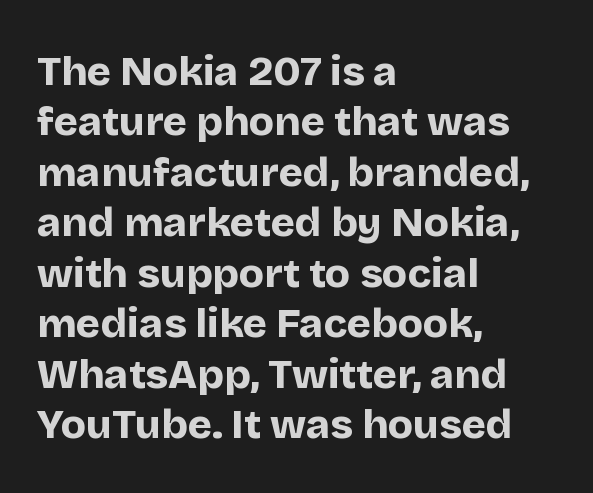
The axis of the letterforms is exactly vertical. Its strokes are broad and dark, the hallmark of bold type. Type style note: lacks serifs. Bare-footed words on every line. There is no visible air inserted between adjacent glyphs.
